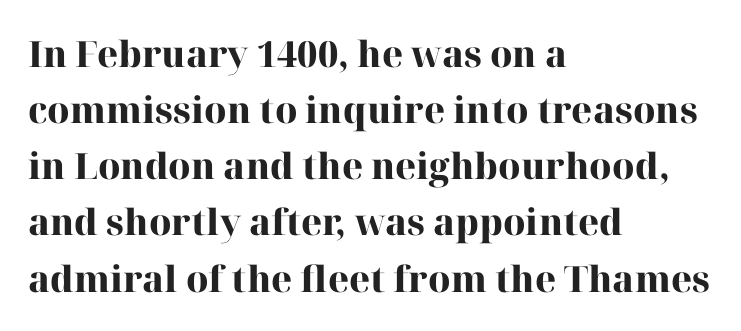
Is the letter spacing exaggerated? No — it looks like the ordinary default. If you measured baseline to baseline, you'd find a middling distance. These lines are rendered in a variable-pitch font. Students, this is bold: see how much ink each stroke carries. The setting favours the left margin, as ordinary paragraphs usually do. The characters display serif detailing at their extremities.
